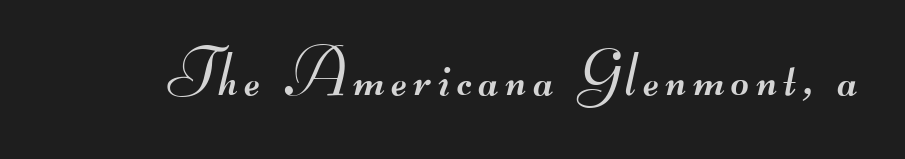
The image shows 62 px regular-weight, wide sans-serif type; set not underlined; medium stroke contrast.
